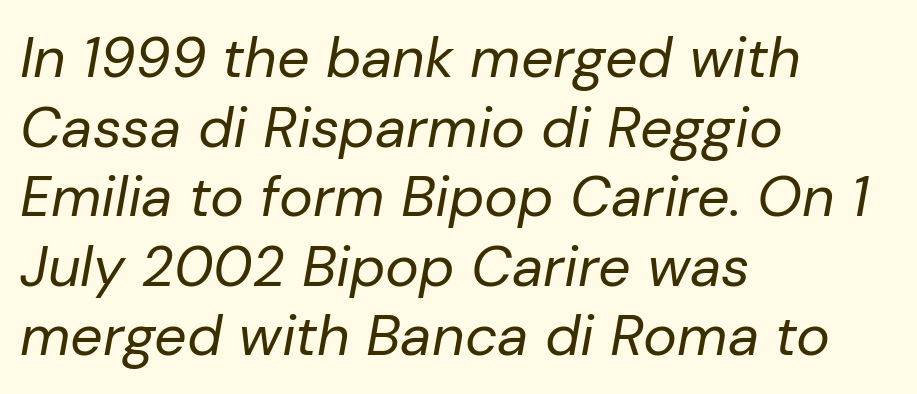
{"italic": "yes", "lean": "right", "slant_degrees": 10, "bold": "no", "weight": "regular", "width": "normal", "stroke_contrast": "low", "x_height": "medium", "monospaced": "no", "underline": "no", "align": "left", "line_spacing_ratio": 1.22, "letter_spacing": "normal", "letter_spacing_em": 0.0, "glyph_px": 57}
